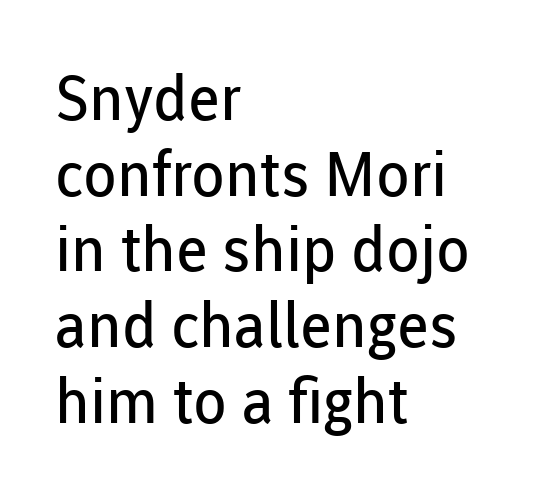
{"serif": "no", "italic": "no", "bold": "no", "weight": "regular", "width": "normal", "stroke_contrast": "low", "x_height": "medium", "monospaced": "no", "underline": "no", "align": "left", "line_spacing_ratio": 1.22, "letter_spacing": "normal", "letter_spacing_em": 0.0, "glyph_px": 62}
